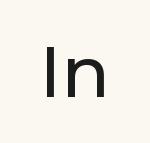
Q: Is the text italic (slanted)? A: No, it is upright.
Q: Is the typeface a serif or a sans-serif typeface? A: Sans-serif.
Q: Is the text underlined? A: No.
Q: How is the paragraph aligned? A: Centered.
Q: Is the spacing between letters normal or unusually wide? A: Normal.
Q: Width (condensed, normal, or wide)? A: Normal.
Q: Stroke contrast? A: Low.
Q: x-height? A: Medium.
Q: Monospaced? A: No.
